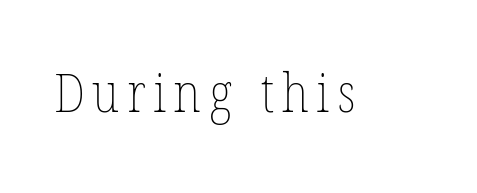
{"bold": "no", "weight": "thin", "width": "condensed", "stroke_contrast": "low", "x_height": "medium", "monospaced": "no", "underline": "no", "glyph_px": 54}
